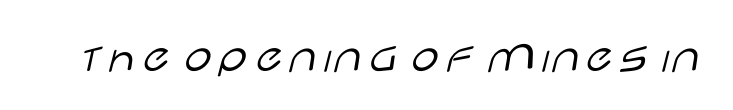
The image shows 50 px light, wide sans-serif type; set normal letter spacing, not underlined; low stroke contrast and a large x-height.
